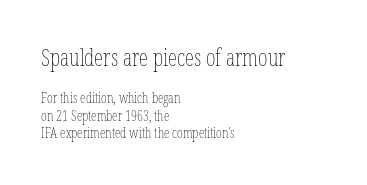
The image shows 23 px text type, upright; set left-aligned, normal line spacing (1.25x), normal letter spacing, not underlined; the first (top) block is 1.64x larger.
